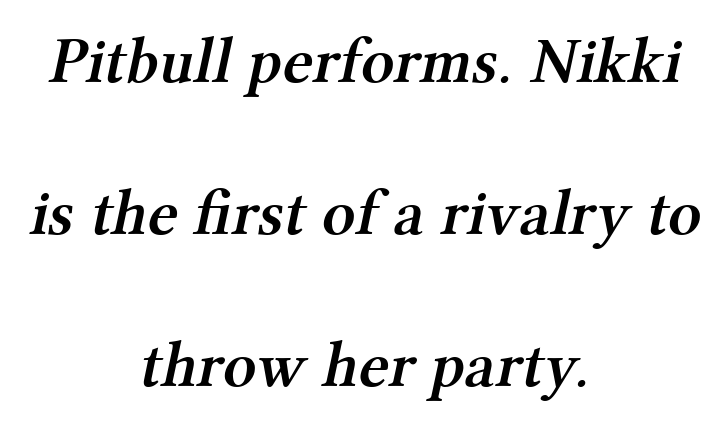
{"serif": "yes", "bold": "semi", "weight": "semibold", "width": "normal", "stroke_contrast": "medium", "x_height": "medium", "monospaced": "no", "underline": "no", "align": "center", "line_spacing": "loose", "line_spacing_ratio": 2.34, "letter_spacing": "normal", "letter_spacing_em": 0.0, "glyph_px": 65}
